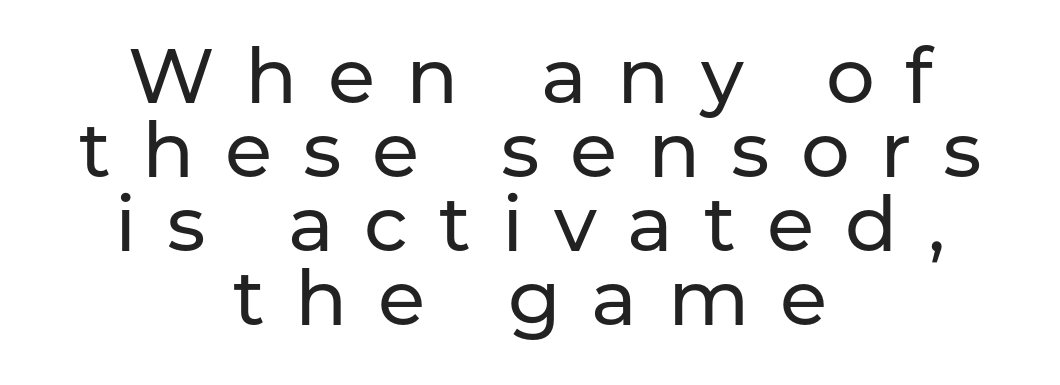
The image shows 77 px sans-serif type, upright; set centered, tight line spacing (0.96x), unusually wide letter spacing (+0.4 em), not underlined; low stroke contrast and a medium x-height.
